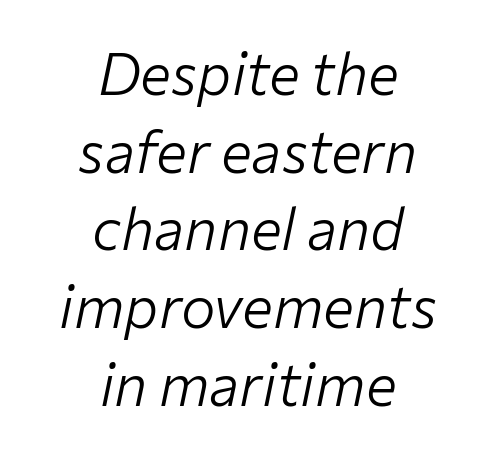
{"italic": "yes", "lean": "right", "slant_degrees": 12, "bold": "no", "weight": "light", "width": "normal", "stroke_contrast": "low", "x_height": "medium", "monospaced": "no", "underline": "no", "align": "center", "line_spacing": "normal", "line_spacing_ratio": 1.34, "letter_spacing": "normal", "letter_spacing_em": 0.0, "glyph_px": 58}
